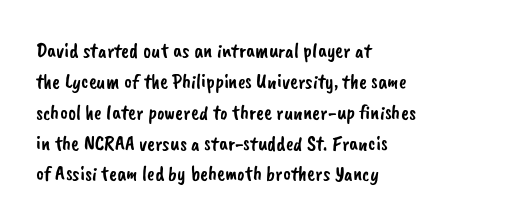
The image shows 21 px text type; set left-aligned, normal line spacing (1.47x), normal letter spacing, not underlined.
